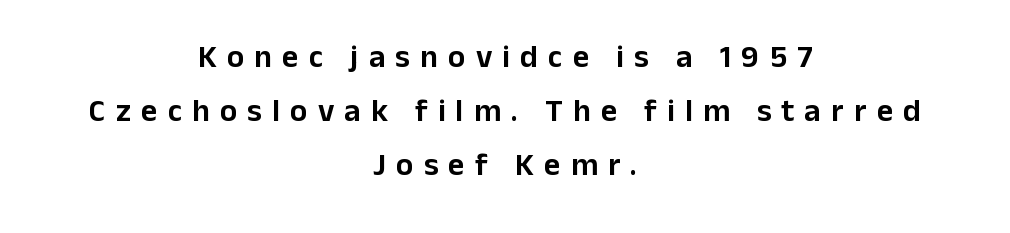
The image shows 32 px sans-serif type, upright; set centered, normal line spacing (1.68x), unusually wide letter spacing (+0.32 em), not underlined; low stroke contrast and a medium x-height.
